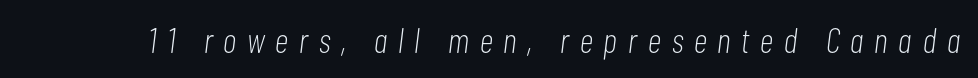
{"italic": "yes", "lean": "right", "slant_degrees": 7, "bold": "no", "weight": "light", "width": "condensed", "stroke_contrast": "low", "x_height": "medium", "monospaced": "no", "underline": "no", "letter_spacing": "wide", "letter_spacing_em": 0.31, "glyph_px": 35}
